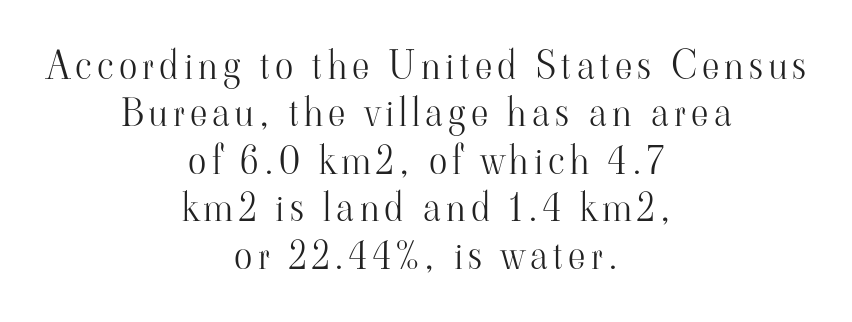
Unbolded letterforms with no extra heft. In CSS terms this would be text-align: center. Is there much room between lines? A standard amount, neither cramped nor airy. Typographically, this falls in the serif category. Here the designer chose a conventional face with non-uniform glyph widths. Letters rest on an invisible, unmarked baseline.
